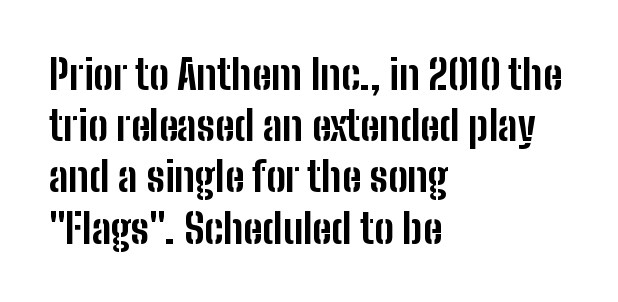
The image shows 41 px bold, condensed sans-serif type, upright; set left-aligned, normal line spacing (1.25x), normal letter spacing, not underlined; low stroke contrast and a medium x-height.
